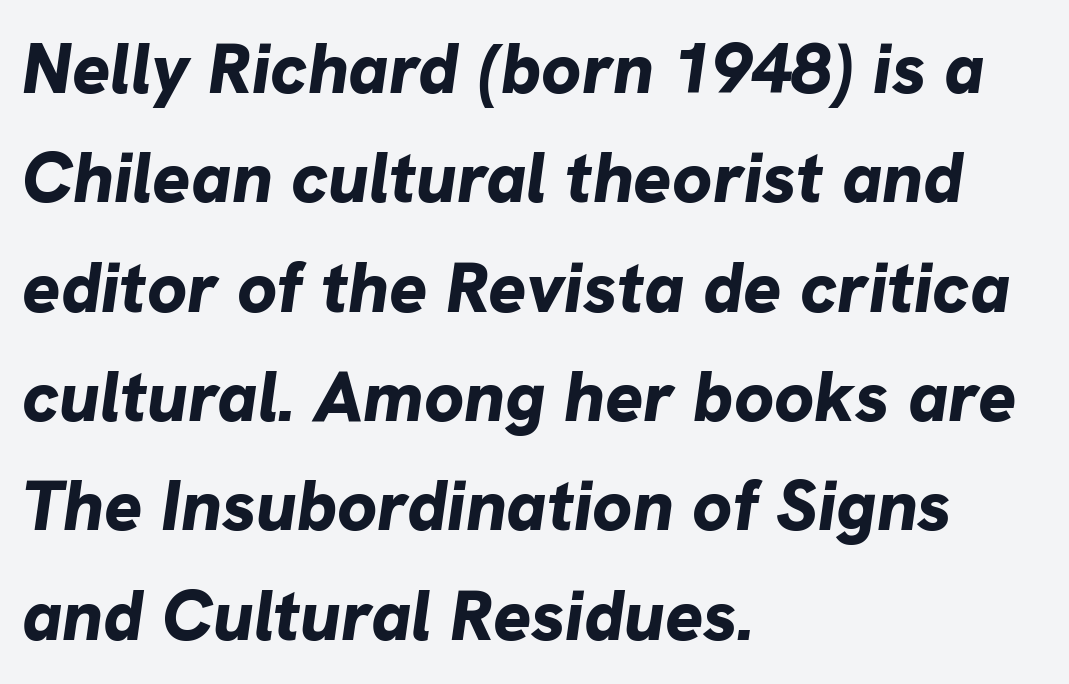
Compared with typical paragraphs, the rows here are spaced about the same. The paragraph has a hard left edge and a soft right edge. Spacing verdict: proportional, widths tailored to each character. The sample has been set heavy, in full bold. Observe the ordinary spacing: letters are neighbours, not strangers.
